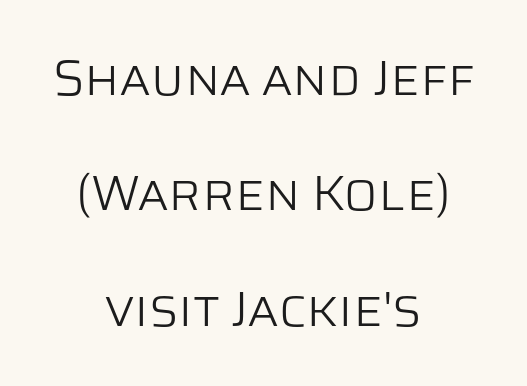
Underlining? Definitely not there. In terms of posture, this sample is upright. How would I describe the line gaps? Wide and relaxed. Typeset on center — no edge is straight. Short note: letters normally spaced.
